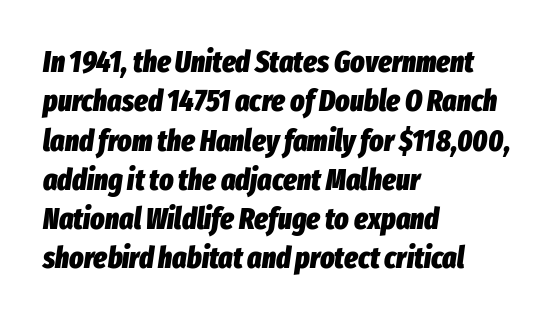
The image shows 30 px heavy, condensed type, italic (leaning right); set left-aligned, normal line spacing (1.31x), normal letter spacing, not underlined; low stroke contrast and a medium x-height.
